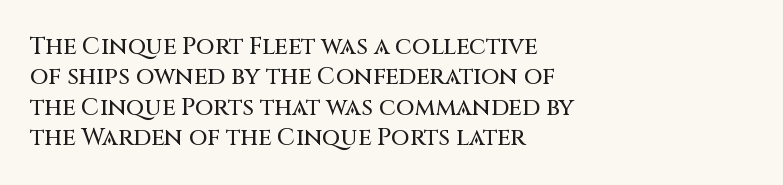
The image shows 24 px text type, upright; set left-aligned, normal line spacing (1.27x), normal letter spacing, not underlined.
